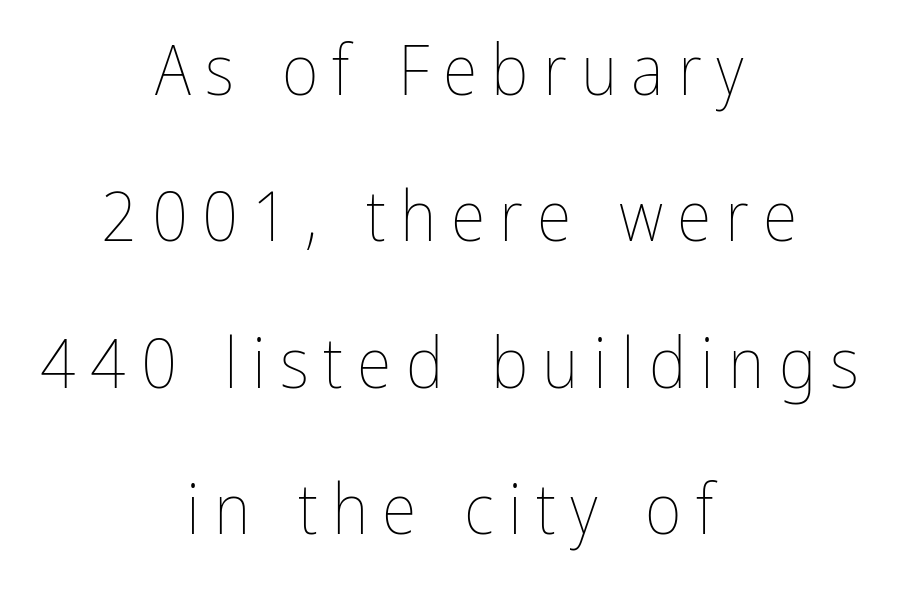
The image shows 71 px thin, condensed type, upright; set centered, loose line spacing (2.06x), unusually wide letter spacing (+0.2 em), not underlined; low stroke contrast and a medium x-height.
